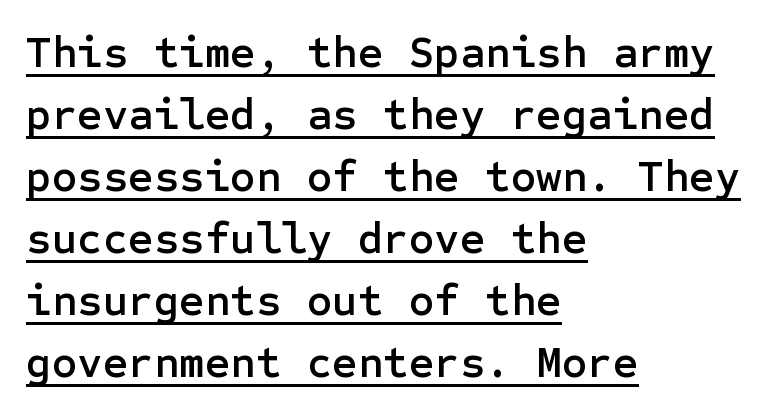
{"serif": "no", "italic": "no", "width": "normal", "stroke_contrast": "low", "x_height": "medium", "underline": "yes", "align": "left", "line_spacing": "normal", "line_spacing_ratio": 1.41, "letter_spacing": "normal", "letter_spacing_em": 0.0, "glyph_px": 44}
